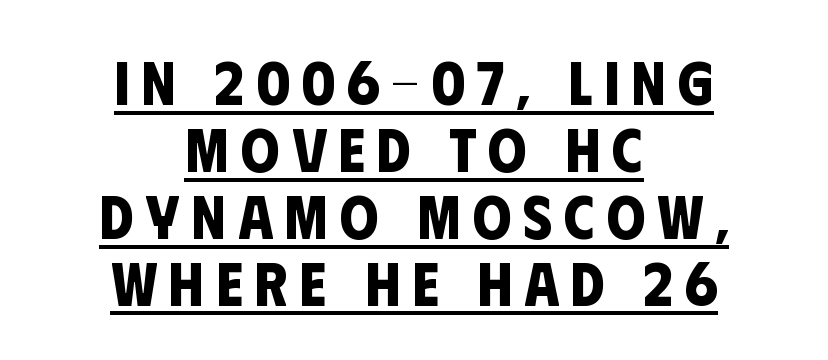
The image shows 62 px bold, condensed sans-serif type; set centered, tight line spacing (1.08x), underlined; low stroke contrast and a large x-height.
